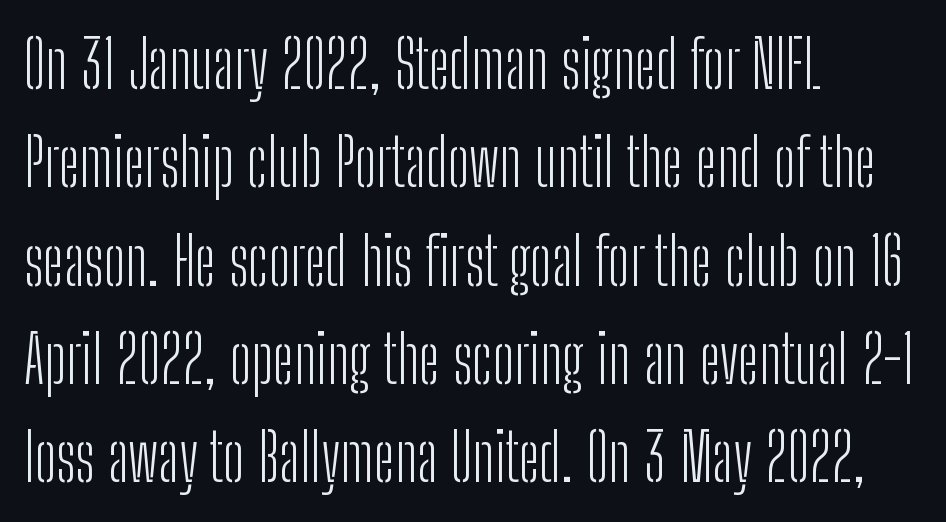
Q: Is the text bold? A: No.
Q: Is the text italic (slanted)? A: No, it is upright.
Q: Is the typeface a serif or a sans-serif typeface? A: Sans-serif.
Q: Is the text underlined? A: No.
Q: How is the paragraph aligned? A: Left-aligned.
Q: Is the spacing between letters normal or unusually wide? A: Normal.
Q: Is the spacing between lines tight, normal or loose? A: Normal.
Q: Width (condensed, normal, or wide)? A: Condensed.
Q: Stroke contrast? A: Low.
Q: x-height? A: Medium.
Q: Monospaced? A: No.
